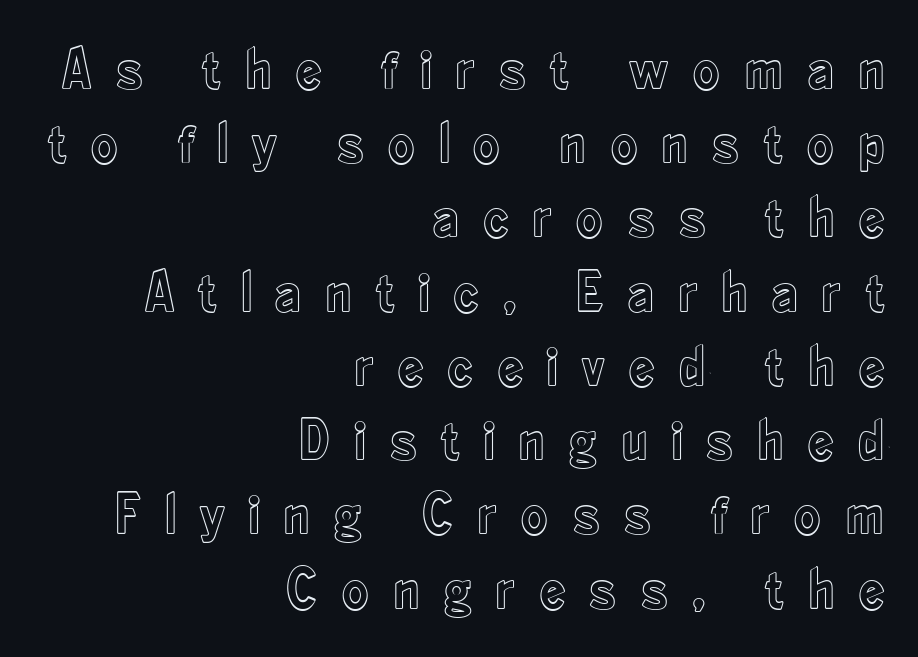
Inter-character spacing is expanded well beyond the font's built-in metrics. Right-aligned paragraph, ragged on the left. Beneath every word, the page is bare. Posture: upright roman. Quick note: interline space is typical.
